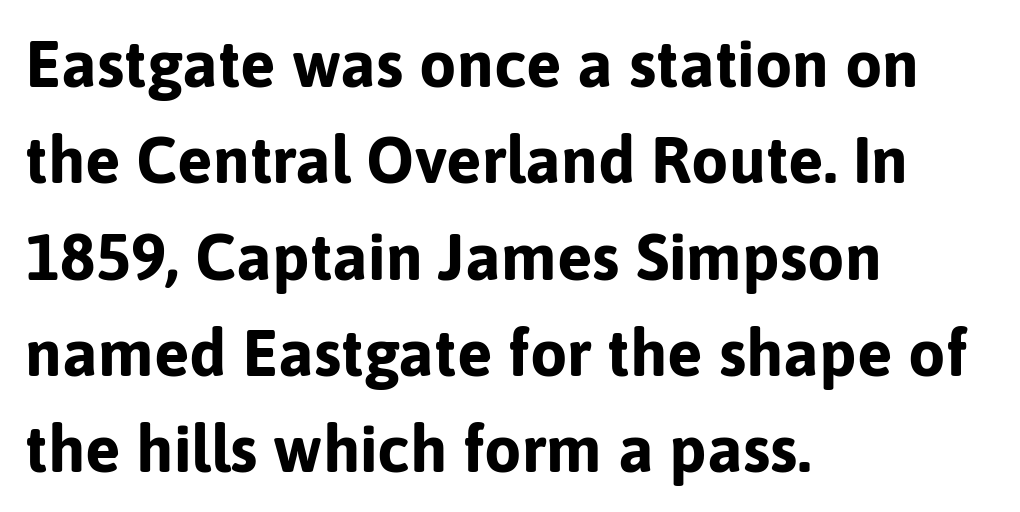
The image shows 66 px bold sans-serif type, upright; set left-aligned, normal line spacing (1.46x), normal letter spacing, not underlined; low stroke contrast and a medium x-height.
